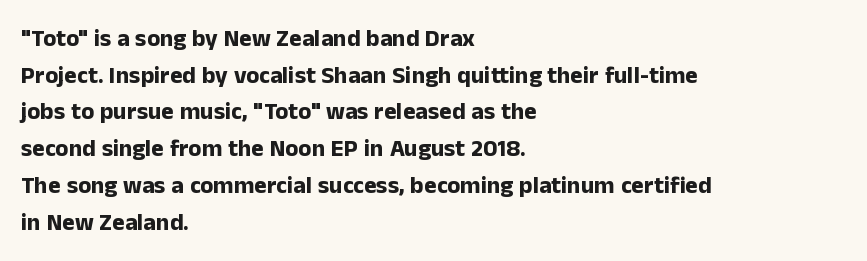
Q: Is the text bold? A: Yes.
Q: Is the text italic (slanted)? A: No, it is upright.
Q: Is the text underlined? A: No.
Q: How is the paragraph aligned? A: Left-aligned.
Q: Is the spacing between letters normal or unusually wide? A: Normal.
Q: Is the spacing between lines tight, normal or loose? A: Normal.
